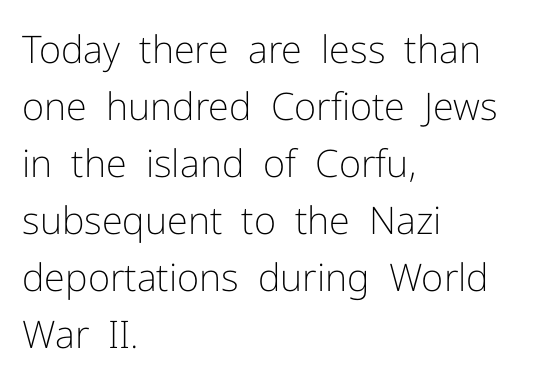
A normal amount of white space separates one row of letters from the next. The lettering holds an erect, upright posture throughout. Any mark beneath the type? The region is blank. Each word holds together tightly as a unit, with standard inter-letter gaps. Think of a printed novel: that variable character pitch is what you see here.
